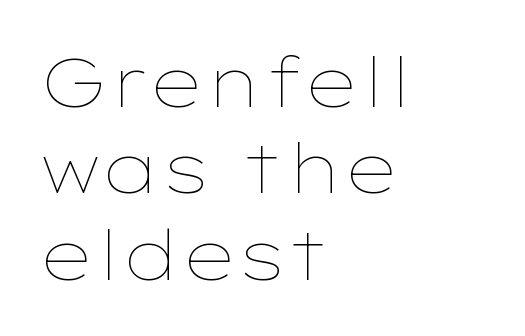
{"italic": "no", "bold": "no", "weight": "thin", "width": "wide", "stroke_contrast": "low", "x_height": "medium", "monospaced": "no", "underline": "no", "align": "left", "line_spacing": "normal", "line_spacing_ratio": 1.27, "letter_spacing": "normal", "letter_spacing_em": 0.0, "glyph_px": 68}
